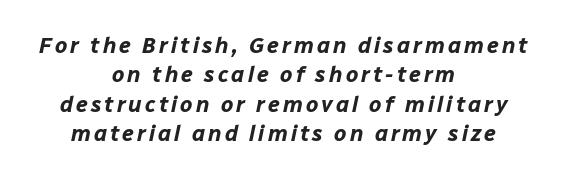
Q: Is the text bold? A: Yes.
Q: Is the text italic (slanted)? A: Yes, it leans right by about 12 degrees.
Q: Is the text underlined? A: No.
Q: How is the paragraph aligned? A: Centered.
Q: Is the spacing between lines tight, normal or loose? A: Normal.
